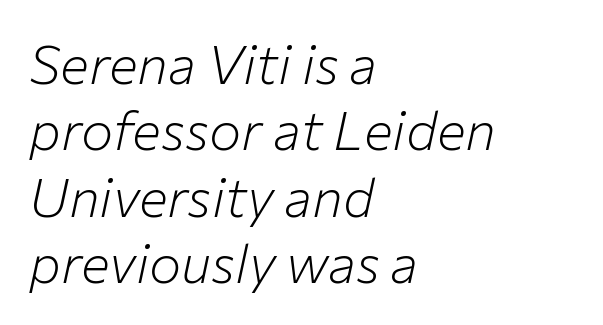
The passage shown leans; its letterforms are oblique. The letters sit at their default tracking, neither squeezed nor spread. Reading down the block, your eye returns to a fixed left position each line. Type without underlining.
